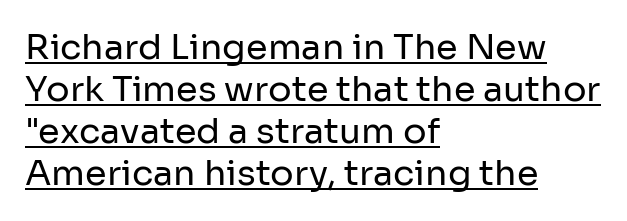
The image shows 35 px regular-weight sans-serif type, upright; set left-aligned, line spacing 1.2x, normal letter spacing, underlined; low stroke contrast and a medium x-height.
